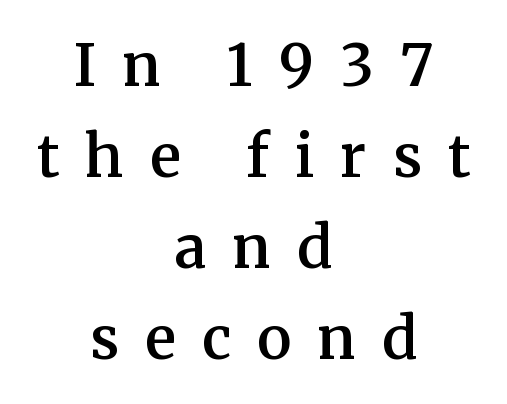
{"serif": "yes", "italic": "no", "bold": "semi", "weight": "semibold", "width": "normal", "stroke_contrast": "medium", "x_height": "medium", "monospaced": "no", "underline": "no", "align": "center", "line_spacing": "normal", "line_spacing_ratio": 1.57, "letter_spacing": "wide", "letter_spacing_em": 0.45, "glyph_px": 58}
